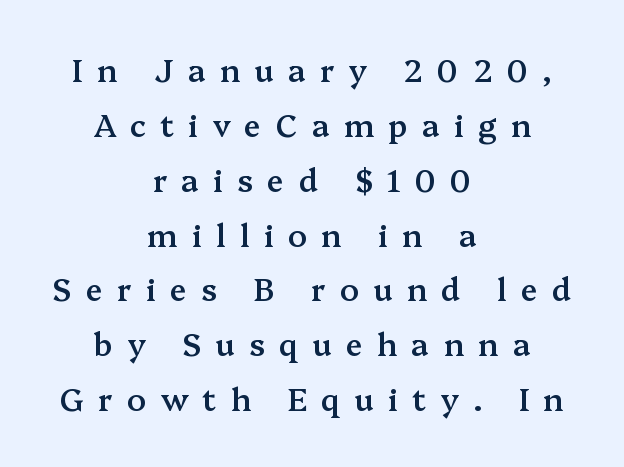
Here the designer chose a conventional face with non-uniform glyph widths. The axis of the letterforms is exactly vertical. Display-style spreading of the glyphs; the letterfit is very open. Glance below the letters and you will spot only blank space. Typographic density is moderately raised because the face is semibold. The lines in this sample share a center point and differ in where they start and stop.
